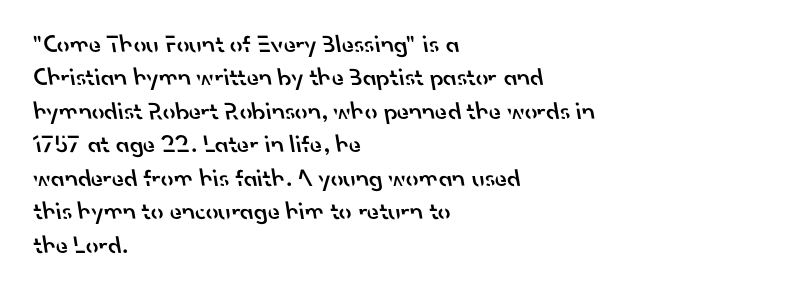
Q: Is the text bold? A: Semi-bold.
Q: Is the text underlined? A: No.
Q: How is the paragraph aligned? A: Left-aligned.
Q: Is the spacing between letters normal or unusually wide? A: Normal.
Q: Is the spacing between lines tight, normal or loose? A: Normal.
